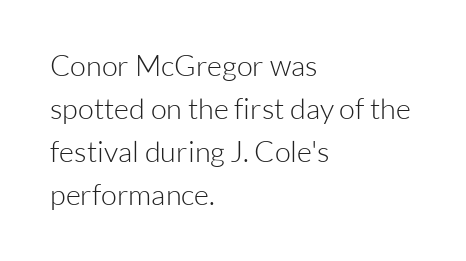
The image shows 29 px light sans-serif type, upright; set left-aligned, normal line spacing (1.48x), normal letter spacing, not underlined; low stroke contrast and a medium x-height.
